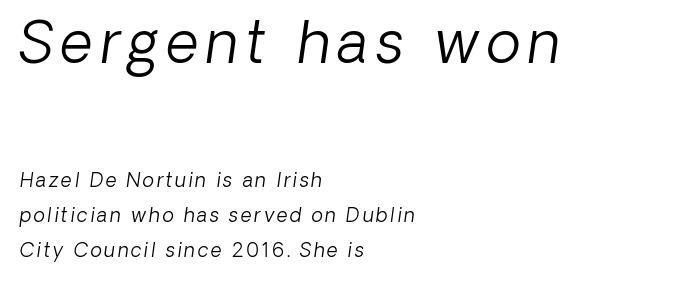
Q: Is the text bold? A: No.
Q: Is the typeface a serif or a sans-serif typeface? A: Sans-serif.
Q: Is the text underlined? A: No.
Q: How is the paragraph aligned? A: Left-aligned.
Q: Which block of text is set in a larger size, the first (top) or the second (bottom)? A: The first (top) one.
Q: Width (condensed, normal, or wide)? A: Normal.
Q: Stroke contrast? A: Low.
Q: x-height? A: Medium.
Q: Monospaced? A: No.
